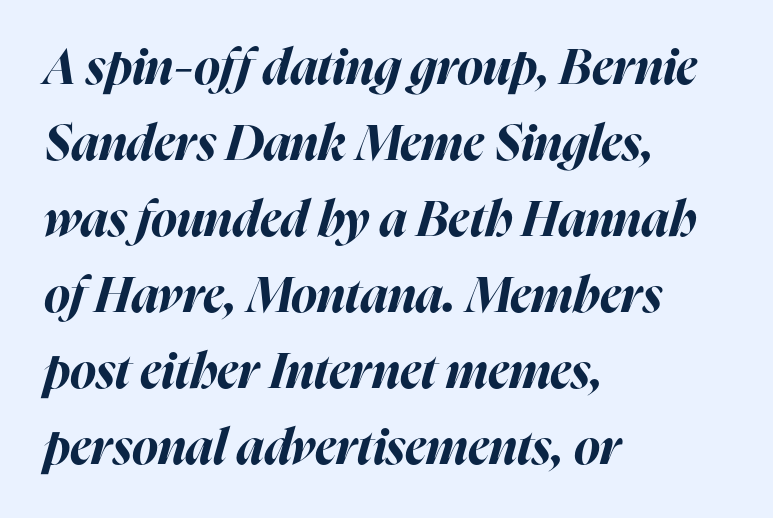
Q: Is the text bold? A: Yes.
Q: Is the text italic (slanted)? A: Yes, it leans right by about 16 degrees.
Q: Is the text underlined? A: No.
Q: How is the paragraph aligned? A: Left-aligned.
Q: Is the spacing between letters normal or unusually wide? A: Normal.
Q: Is the spacing between lines tight, normal or loose? A: Normal.
Q: Width (condensed, normal, or wide)? A: Normal.
Q: Stroke contrast? A: High.
Q: x-height? A: Medium.
Q: Monospaced? A: No.
